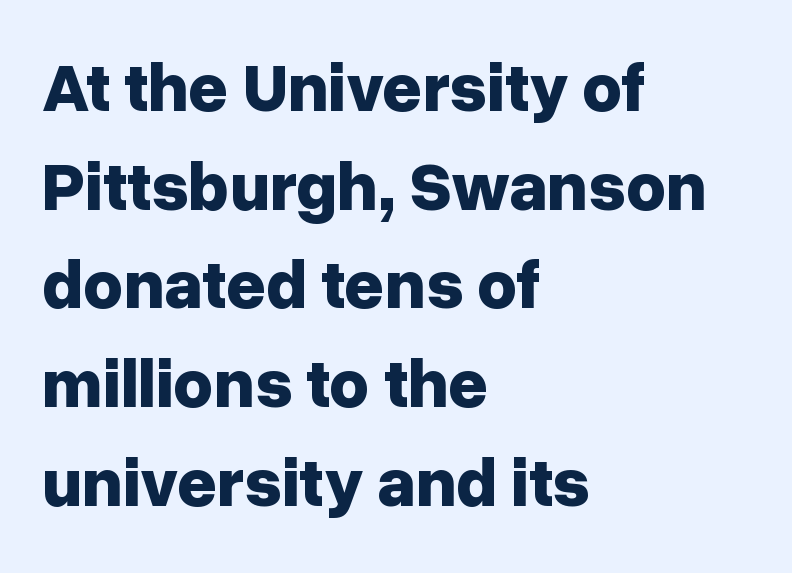
Q: Is the text bold? A: Yes.
Q: Is the text italic (slanted)? A: No, it is upright.
Q: Is the typeface a serif or a sans-serif typeface? A: Sans-serif.
Q: Is the text underlined? A: No.
Q: How is the paragraph aligned? A: Left-aligned.
Q: Is the spacing between letters normal or unusually wide? A: Normal.
Q: Is the spacing between lines tight, normal or loose? A: Normal.
Q: Width (condensed, normal, or wide)? A: Normal.
Q: Stroke contrast? A: Low.
Q: x-height? A: Medium.
Q: Monospaced? A: No.
